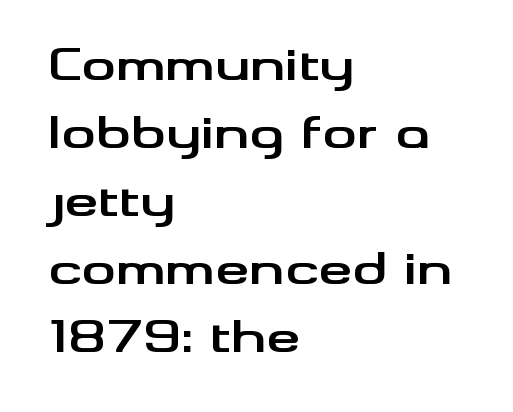
Any mark beneath the type? The region is blank. A classic flush-left, rag-right setting is used for this passage. Caption: standard tracking, unaltered. What kind of face is this? One without serifs — a sans.
